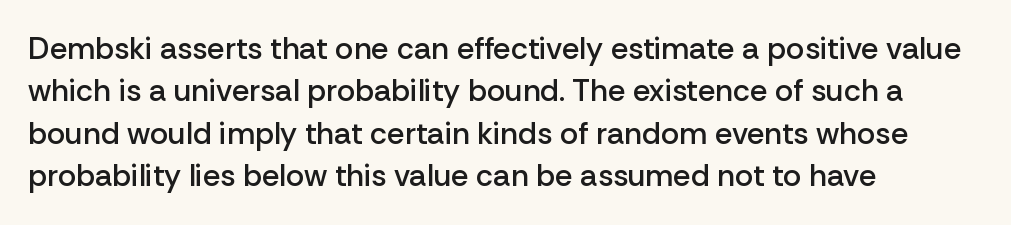
The image shows 31 px semibold sans-serif type, upright; set left-aligned, normal line spacing (1.37x), normal letter spacing, not underlined; low stroke contrast and a medium x-height.
